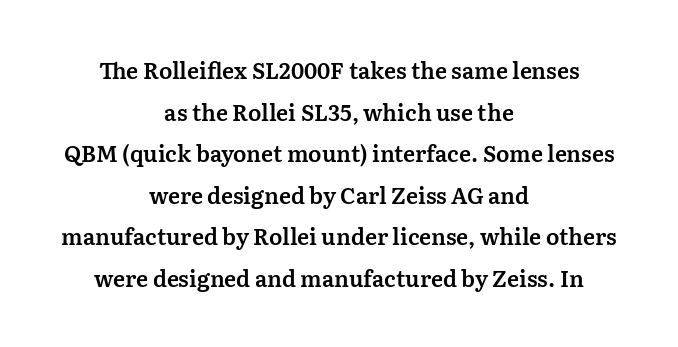
{"italic": "no", "underline": "no", "align": "center", "line_spacing_ratio": 1.89, "letter_spacing": "normal", "letter_spacing_em": 0.0, "glyph_px": 22}
